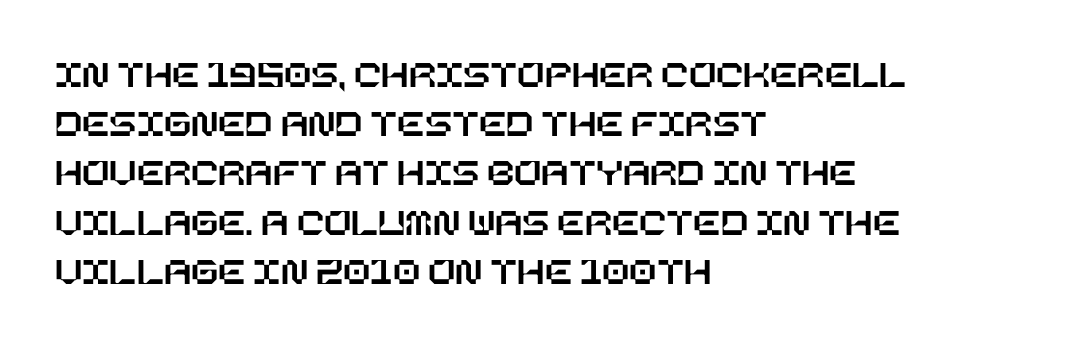
The image shows 40 px text type, upright; set left-aligned, line spacing 1.23x, normal letter spacing, not underlined; low stroke contrast and a large x-height.
